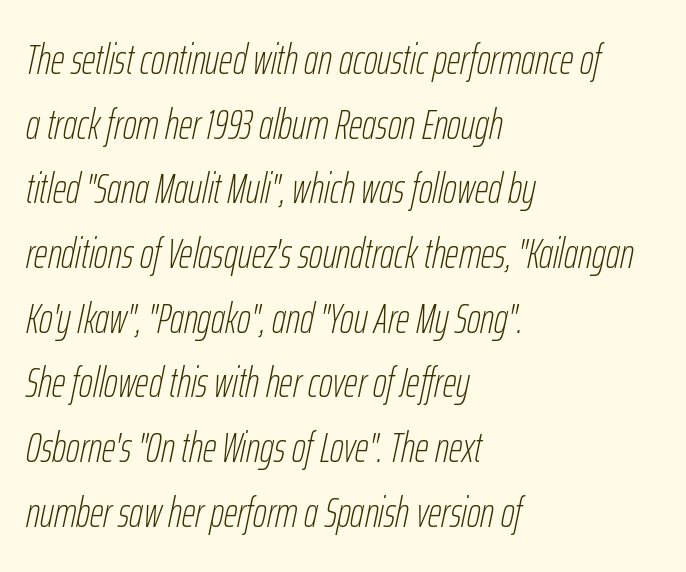
Proportional: the letters do not fall into vertical columns. What's the leading like? Ordinary, nothing unusual. Quick note: italic. The rendering keeps characters at their native spacing. A classic flush-left, rag-right setting is used for this passage.
